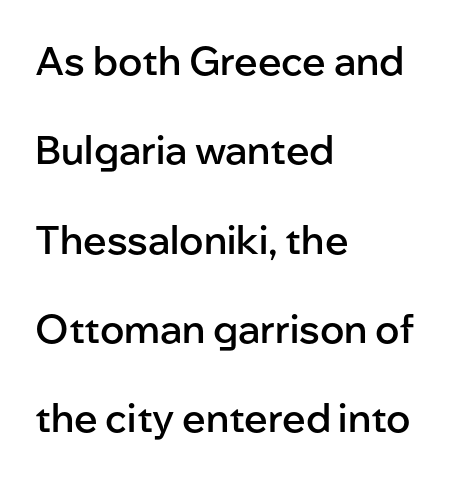
The image shows 39 px semibold sans-serif type, upright; set left-aligned, loose line spacing (2.29x), normal letter spacing, not underlined; low stroke contrast and a medium x-height.
